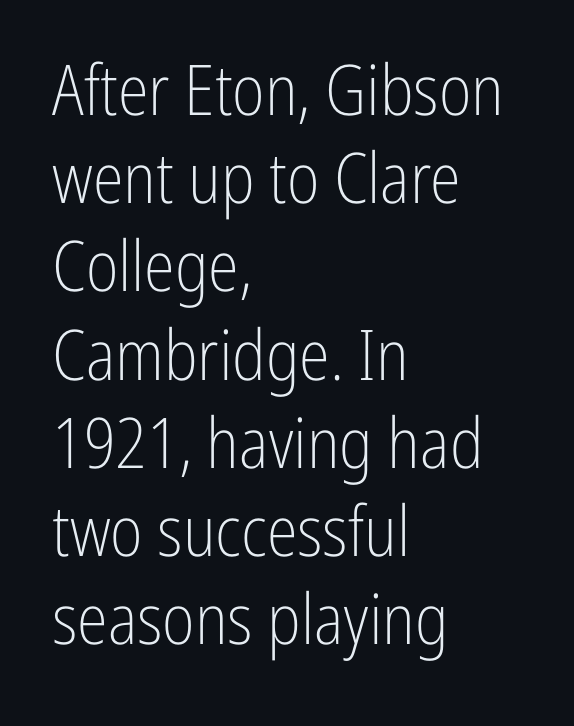
Q: Is the text bold? A: No.
Q: Is the text italic (slanted)? A: No, it is upright.
Q: Is the typeface a serif or a sans-serif typeface? A: Sans-serif.
Q: Is the text underlined? A: No.
Q: How is the paragraph aligned? A: Left-aligned.
Q: Is the spacing between letters normal or unusually wide? A: Normal.
Q: Is the spacing between lines tight, normal or loose? A: Normal.
Q: Width (condensed, normal, or wide)? A: Condensed.
Q: Stroke contrast? A: Low.
Q: x-height? A: Medium.
Q: Monospaced? A: No.
